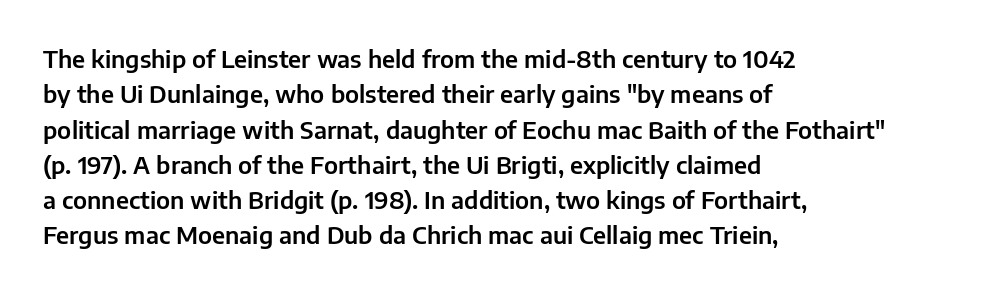
The image shows 24 px text type, upright; set left-aligned, normal line spacing (1.47x), normal letter spacing, not underlined.
